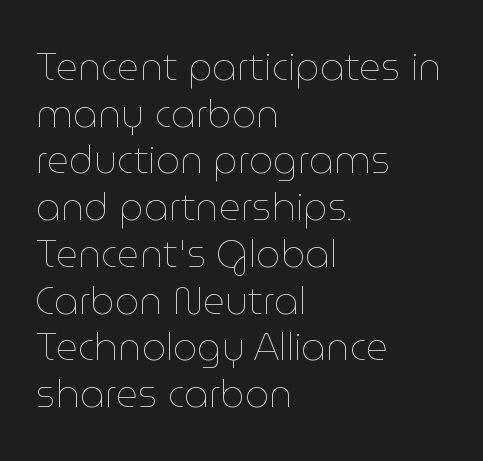
Q: Is the text bold? A: No.
Q: Is the text italic (slanted)? A: No, it is upright.
Q: Is the text underlined? A: No.
Q: How is the paragraph aligned? A: Left-aligned.
Q: Is the spacing between letters normal or unusually wide? A: Normal.
Q: Width (condensed, normal, or wide)? A: Normal.
Q: Stroke contrast? A: Low.
Q: x-height? A: Medium.
Q: Monospaced? A: No.
